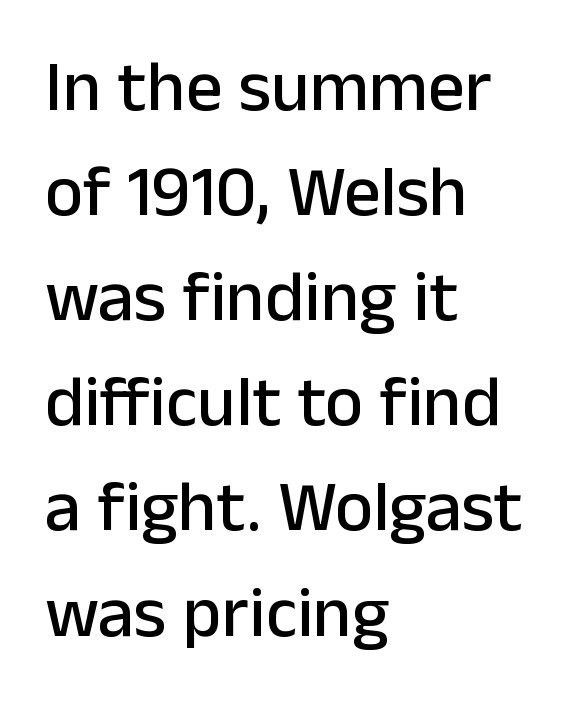
Q: Is the text italic (slanted)? A: No, it is upright.
Q: Is the typeface a serif or a sans-serif typeface? A: Sans-serif.
Q: Is the text underlined? A: No.
Q: How is the paragraph aligned? A: Left-aligned.
Q: Is the spacing between letters normal or unusually wide? A: Normal.
Q: Is the spacing between lines tight, normal or loose? A: Normal.
Q: Width (condensed, normal, or wide)? A: Normal.
Q: Stroke contrast? A: Low.
Q: x-height? A: Medium.
Q: Monospaced? A: No.
